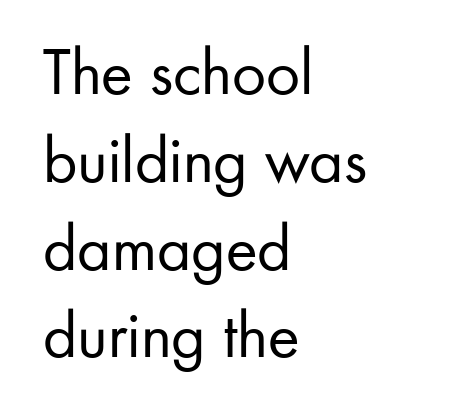
Q: Is the text bold? A: No.
Q: Is the text italic (slanted)? A: No, it is upright.
Q: Is the typeface a serif or a sans-serif typeface? A: Sans-serif.
Q: Is the text underlined? A: No.
Q: How is the paragraph aligned? A: Left-aligned.
Q: Is the spacing between letters normal or unusually wide? A: Normal.
Q: Is the spacing between lines tight, normal or loose? A: Normal.
Q: Width (condensed, normal, or wide)? A: Normal.
Q: Stroke contrast? A: Low.
Q: x-height? A: Small.
Q: Monospaced? A: No.
